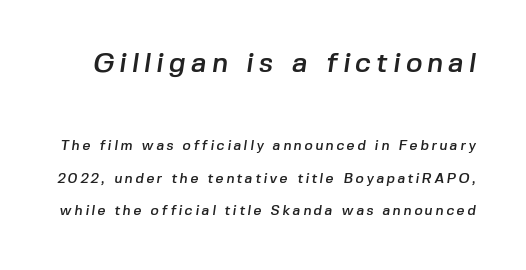
The image shows 28 px sans-serif type; set loose line spacing (2.34x), not underlined; the first (top) block is 2.0x larger; low stroke contrast and a medium x-height.
